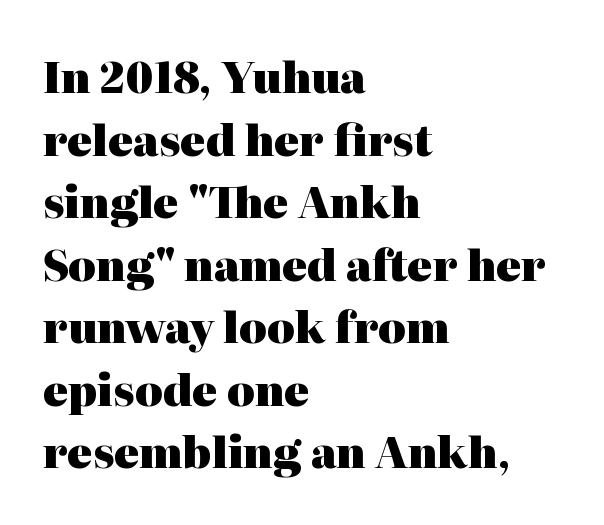
{"serif": "yes", "italic": "no", "bold": "yes", "weight": "heavy", "width": "normal", "stroke_contrast": "high", "x_height": "medium", "monospaced": "no", "underline": "no", "align": "left", "line_spacing": "normal", "line_spacing_ratio": 1.49, "letter_spacing": "normal", "letter_spacing_em": 0.0, "glyph_px": 42}
